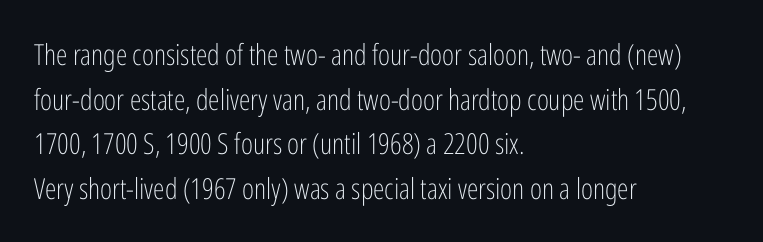
Q: Is the text bold? A: No.
Q: Is the text italic (slanted)? A: No, it is upright.
Q: Is the typeface a serif or a sans-serif typeface? A: Sans-serif.
Q: Is the text underlined? A: No.
Q: How is the paragraph aligned? A: Left-aligned.
Q: Is the spacing between letters normal or unusually wide? A: Normal.
Q: Is the spacing between lines tight, normal or loose? A: Normal.
Q: Width (condensed, normal, or wide)? A: Condensed.
Q: Stroke contrast? A: Low.
Q: x-height? A: Medium.
Q: Monospaced? A: No.
